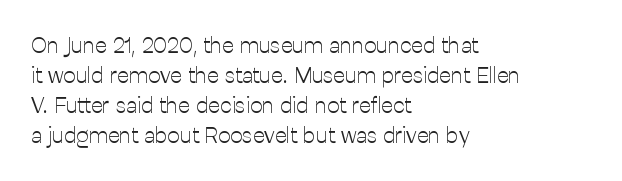
{"italic": "no", "bold": "no", "underline": "no", "align": "left", "line_spacing": "normal", "line_spacing_ratio": 1.36, "letter_spacing": "normal", "letter_spacing_em": 0.0, "glyph_px": 22}
